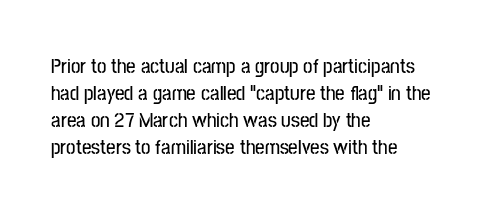
The image shows 21 px text type, upright; set left-aligned, normal line spacing (1.29x), normal letter spacing, not underlined.
